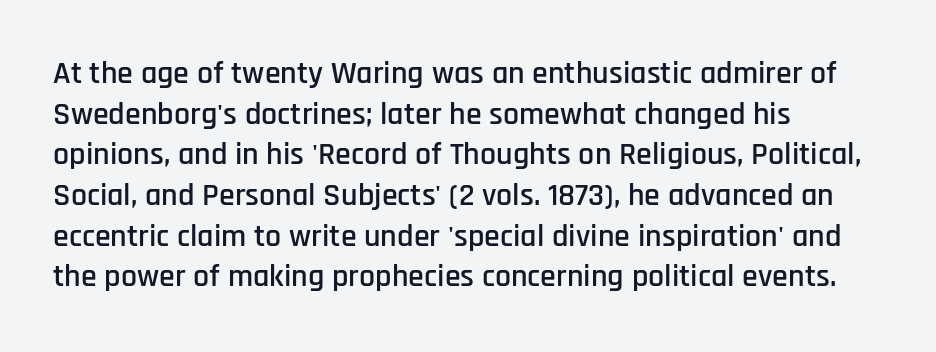
Q: Is the text italic (slanted)? A: No, it is upright.
Q: Is the typeface a serif or a sans-serif typeface? A: Sans-serif.
Q: Is the text underlined? A: No.
Q: How is the paragraph aligned? A: Left-aligned.
Q: Is the spacing between letters normal or unusually wide? A: Normal.
Q: Is the spacing between lines tight, normal or loose? A: Normal.
Q: Width (condensed, normal, or wide)? A: Condensed.
Q: Stroke contrast? A: Low.
Q: x-height? A: Large.
Q: Monospaced? A: No.
